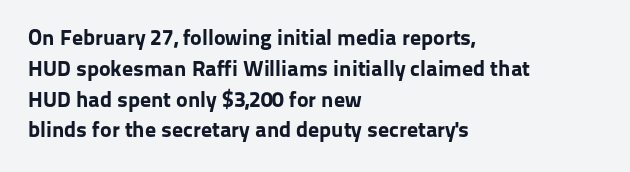
{"italic": "no", "bold": "yes", "underline": "no", "align": "left", "line_spacing": "normal", "line_spacing_ratio": 1.4, "letter_spacing": "normal", "letter_spacing_em": 0.0, "glyph_px": 22}
